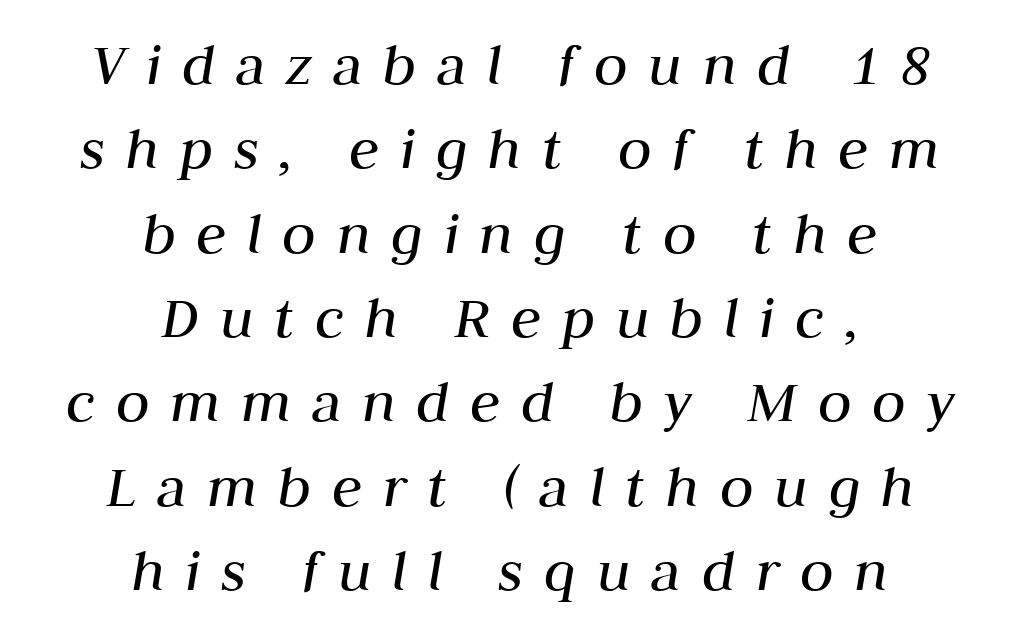
{"italic": "yes", "lean": "right", "slant_degrees": 10, "bold": "no", "weight": "regular", "width": "normal", "stroke_contrast": "medium", "x_height": "medium", "monospaced": "no", "underline": "no", "align": "center", "line_spacing": "normal", "line_spacing_ratio": 1.36, "letter_spacing": "wide", "letter_spacing_em": 0.33, "glyph_px": 62}
